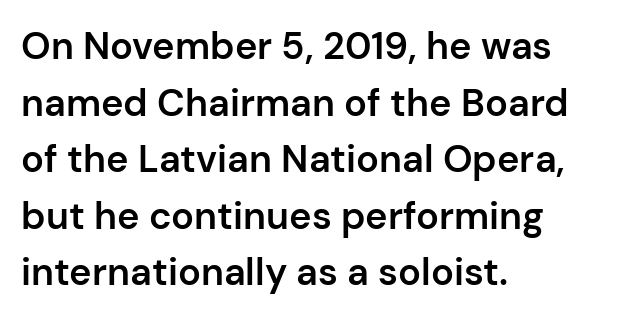
Q: Is the text bold? A: Semi-bold.
Q: Is the text italic (slanted)? A: No, it is upright.
Q: Is the typeface a serif or a sans-serif typeface? A: Sans-serif.
Q: Is the text underlined? A: No.
Q: How is the paragraph aligned? A: Left-aligned.
Q: Is the spacing between letters normal or unusually wide? A: Normal.
Q: Is the spacing between lines tight, normal or loose? A: Normal.
Q: Width (condensed, normal, or wide)? A: Normal.
Q: Stroke contrast? A: Low.
Q: x-height? A: Medium.
Q: Monospaced? A: No.
